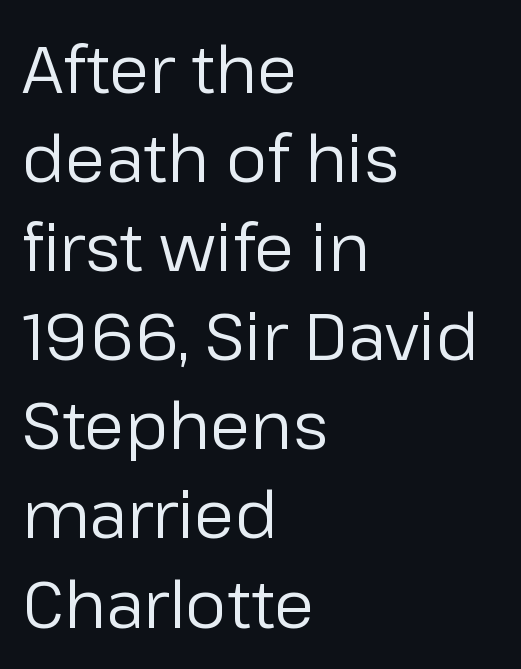
The image shows 66 px regular-weight sans-serif type, upright; set left-aligned, normal line spacing (1.35x), normal letter spacing, not underlined; low stroke contrast and a medium x-height.
